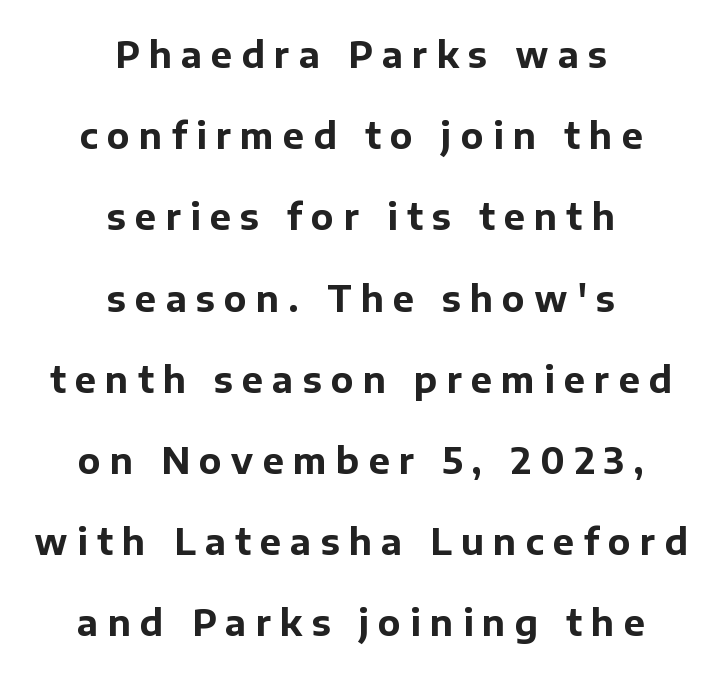
Strong, thick strokes mark this as bold type. A student would call this center alignment; a typographer would say set centered. The words here are not underlined. Ordinary non-slanted type is in use. The rendering uses a large line-height, opening up the rows.
